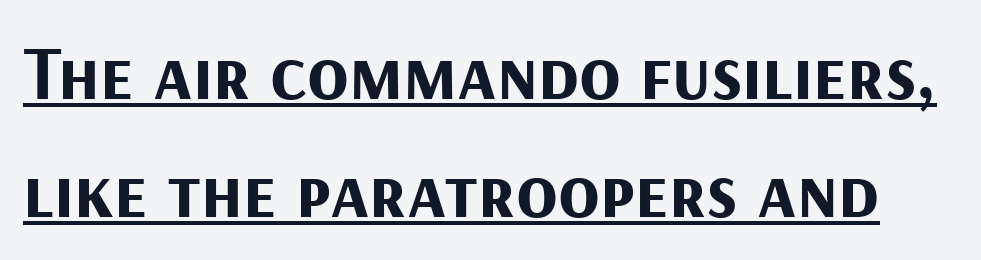
Each new line begins a customary step beneath the previous one. Caption: bold face, heavy strokes. Upright lettering throughout. The line texture is even and compact thanks to regular tracking.
